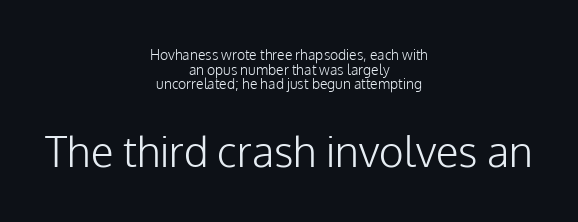
Q: Is the text bold? A: No.
Q: Is the text italic (slanted)? A: No, it is upright.
Q: Is the typeface a serif or a sans-serif typeface? A: Sans-serif.
Q: Is the text underlined? A: No.
Q: How is the paragraph aligned? A: Centered.
Q: Is the spacing between letters normal or unusually wide? A: Normal.
Q: Is the spacing between lines tight, normal or loose? A: Tight.
Q: Which block of text is set in a larger size, the first (top) or the second (bottom)? A: The second (bottom) one.
Q: Width (condensed, normal, or wide)? A: Normal.
Q: Stroke contrast? A: Low.
Q: x-height? A: Medium.
Q: Monospaced? A: No.
